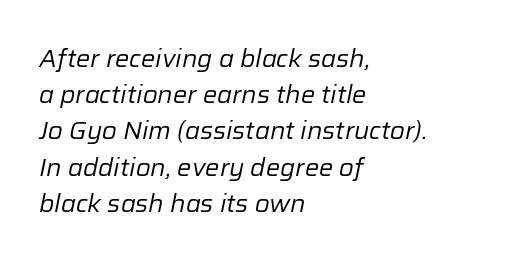
Q: Is the text bold? A: No.
Q: Is the text italic (slanted)? A: Yes, it leans right by about 12 degrees.
Q: Is the text underlined? A: No.
Q: How is the paragraph aligned? A: Left-aligned.
Q: Is the spacing between letters normal or unusually wide? A: Normal.
Q: Is the spacing between lines tight, normal or loose? A: Normal.
